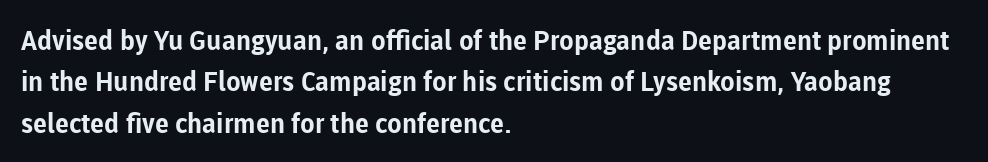
Q: Is the text bold? A: Yes.
Q: Is the text italic (slanted)? A: No, it is upright.
Q: Is the text underlined? A: No.
Q: How is the paragraph aligned? A: Left-aligned.
Q: Is the spacing between letters normal or unusually wide? A: Normal.
Q: Is the spacing between lines tight, normal or loose? A: Normal.
